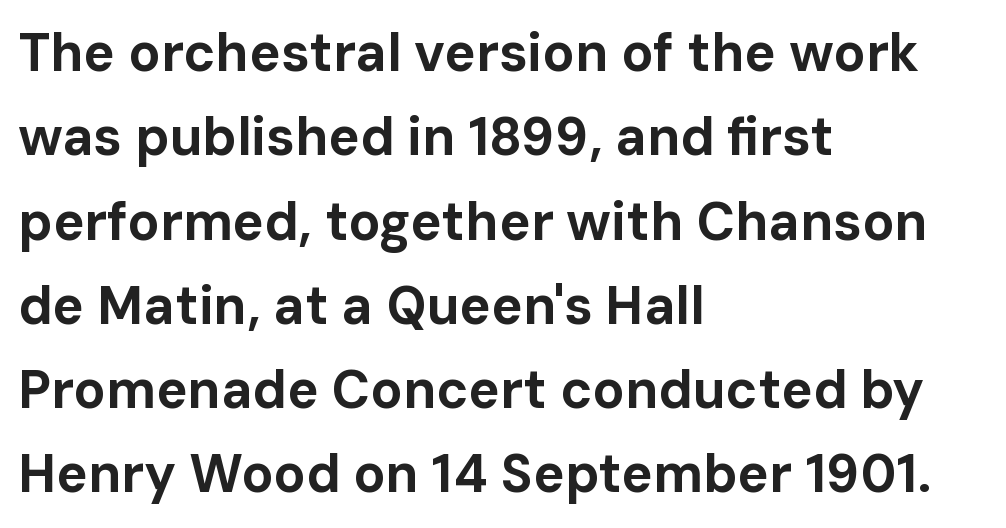
The image shows 53 px bold sans-serif type, upright; set left-aligned, normal line spacing (1.59x), normal letter spacing, not underlined; low stroke contrast and a medium x-height.
